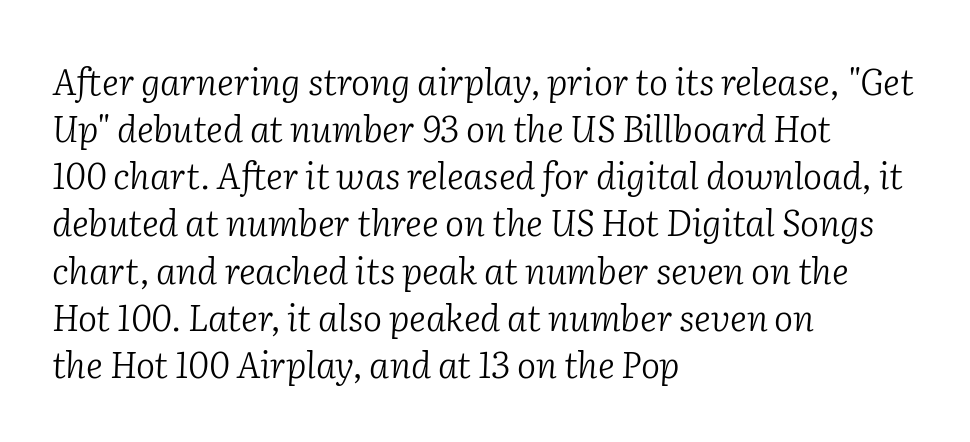
The image shows 36 px light serif type, italic (leaning right); set left-aligned, normal line spacing (1.31x), normal letter spacing, not underlined; low stroke contrast and a medium x-height.
